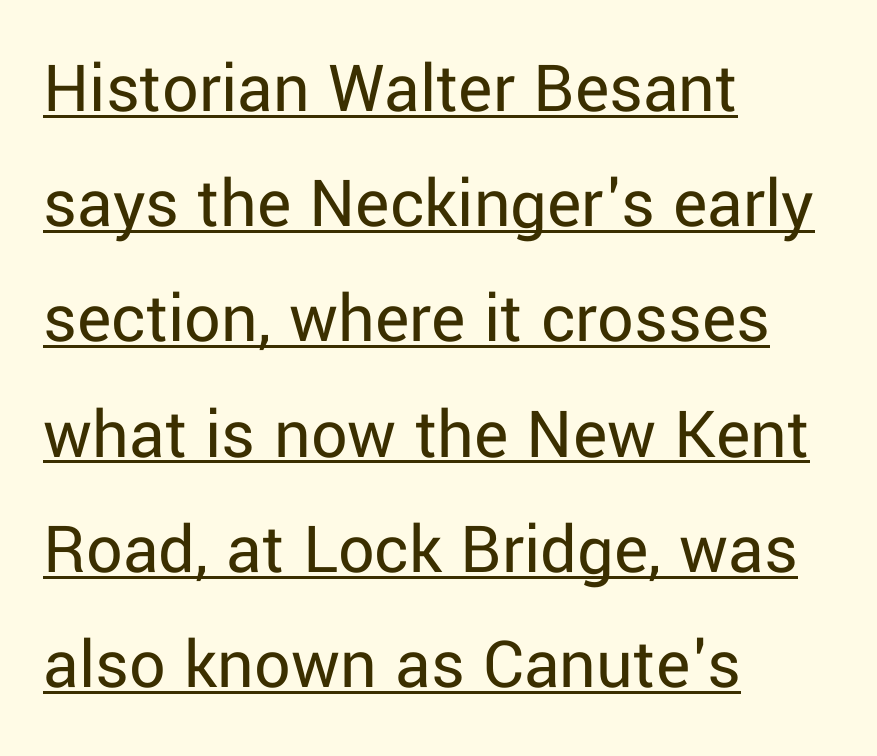
Q: Is the text bold? A: No.
Q: Is the text italic (slanted)? A: No, it is upright.
Q: Is the typeface a serif or a sans-serif typeface? A: Sans-serif.
Q: Is the text underlined? A: Yes.
Q: How is the paragraph aligned? A: Left-aligned.
Q: Is the spacing between letters normal or unusually wide? A: Normal.
Q: Is the spacing between lines tight, normal or loose? A: Normal.
Q: Width (condensed, normal, or wide)? A: Normal.
Q: Stroke contrast? A: Low.
Q: x-height? A: Medium.
Q: Monospaced? A: No.
